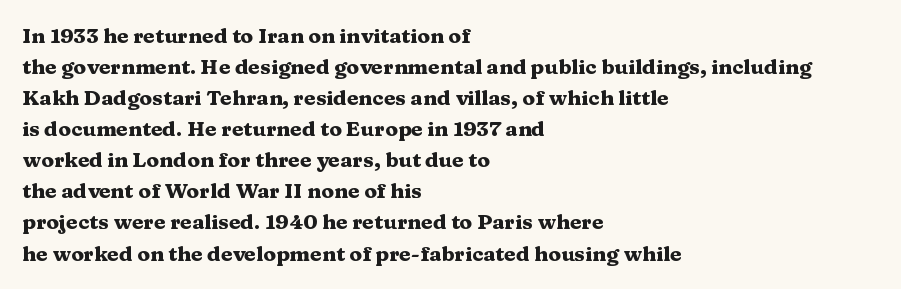
{"italic": "no", "bold": "yes", "underline": "no", "align": "left", "line_spacing": "normal", "line_spacing_ratio": 1.48, "letter_spacing": "normal", "letter_spacing_em": 0.0, "glyph_px": 21}
